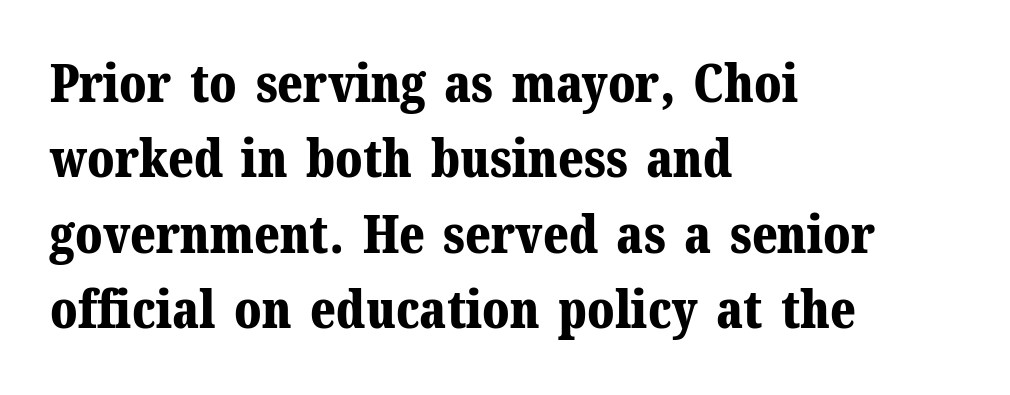
Glyph-to-glyph distance matches everyday printed text. Old-style or modern, the face here clearly has serifs. Plenty of ink on the page — the face is bold. Left-aligned paragraph, ragged on the right.
